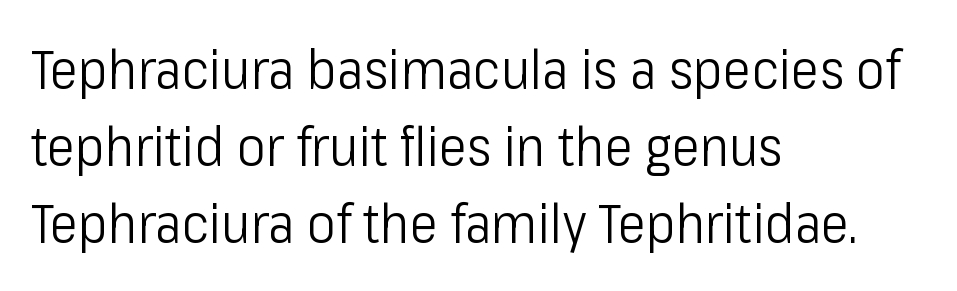
{"serif": "no", "italic": "no", "bold": "no", "weight": "light", "width": "condensed", "stroke_contrast": "low", "x_height": "medium", "monospaced": "no", "underline": "no", "align": "left", "line_spacing": "normal", "line_spacing_ratio": 1.43, "letter_spacing": "normal", "letter_spacing_em": 0.0, "glyph_px": 54}
